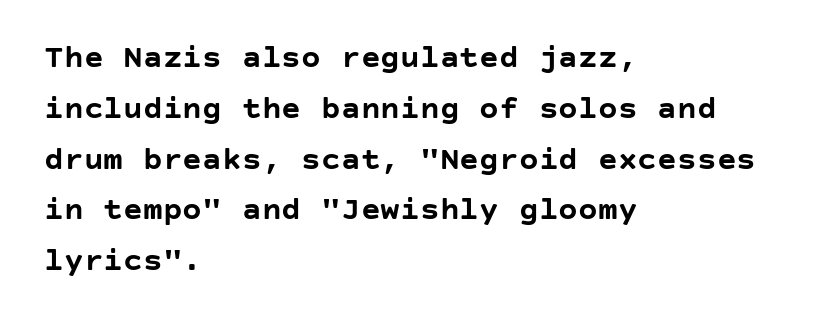
Q: Is the text bold? A: Yes.
Q: Is the text italic (slanted)? A: No, it is upright.
Q: Is the typeface a serif or a sans-serif typeface? A: Sans-serif.
Q: Is the text underlined? A: No.
Q: How is the paragraph aligned? A: Left-aligned.
Q: Is the spacing between letters normal or unusually wide? A: Normal.
Q: Is the spacing between lines tight, normal or loose? A: Normal.
Q: Width (condensed, normal, or wide)? A: Normal.
Q: Stroke contrast? A: Low.
Q: x-height? A: Large.
